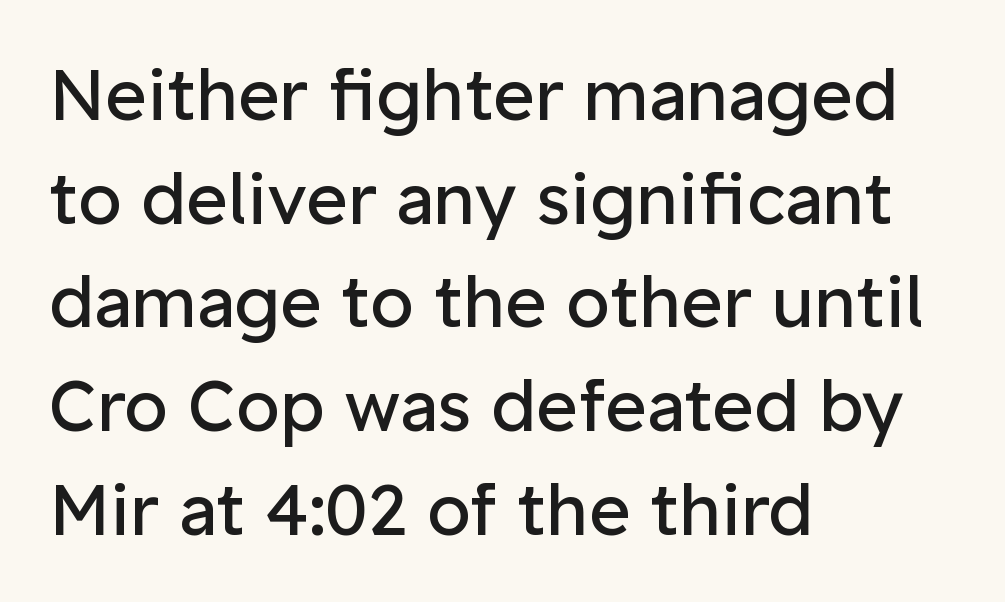
This rendering leaves character spacing at its baseline value. Posture: upright roman. Beneath every word, the page is bare. Weight: not bold — regular or lighter. Looks like regular typesetting: each glyph gets only the width it needs.
